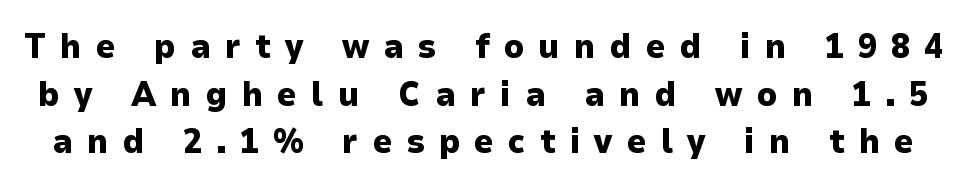
Q: Is the text bold? A: Yes.
Q: Is the text italic (slanted)? A: No, it is upright.
Q: Is the typeface a serif or a sans-serif typeface? A: Sans-serif.
Q: Is the text underlined? A: No.
Q: Is the spacing between letters normal or unusually wide? A: Unusually wide.
Q: Is the spacing between lines tight, normal or loose? A: Normal.
Q: Width (condensed, normal, or wide)? A: Normal.
Q: Stroke contrast? A: Low.
Q: x-height? A: Medium.
Q: Monospaced? A: No.
